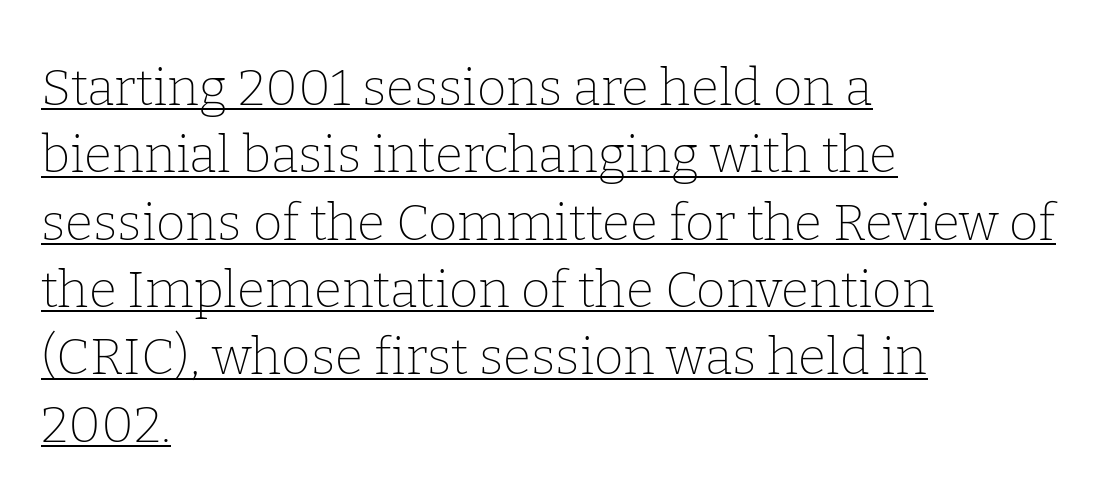
The image shows 51 px thin serif type, upright; set left-aligned, normal line spacing (1.32x), normal letter spacing, underlined; low stroke contrast and a medium x-height.
